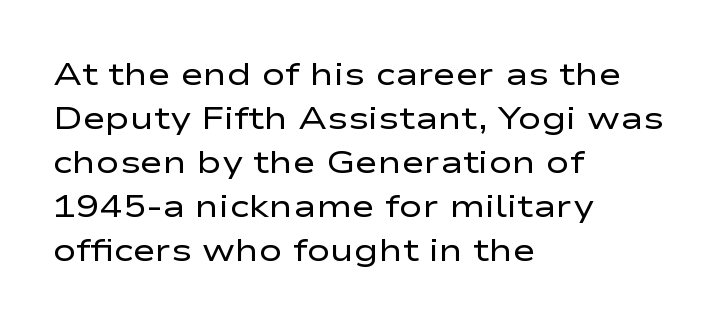
No chunkiness to these letters — they're not bold. Casual observation: everything's shoved over to the left. This sample has the flowing, uneven cadence of proportional lettering. Do the letters lean? They stand straight. If you measured baseline to baseline, you'd find a middling distance. In terms of letterspacing, this is plain default setting.
